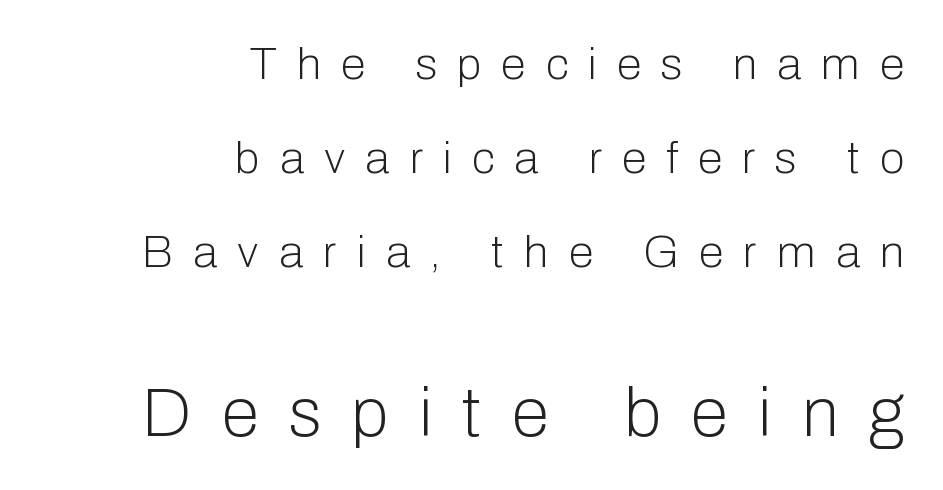
Q: Is the text bold? A: No.
Q: Is the text italic (slanted)? A: No, it is upright.
Q: Is the typeface a serif or a sans-serif typeface? A: Sans-serif.
Q: Is the text underlined? A: No.
Q: How is the paragraph aligned? A: Right-aligned.
Q: Is the spacing between letters normal or unusually wide? A: Unusually wide.
Q: Is the spacing between lines tight, normal or loose? A: Loose.
Q: Which block of text is set in a larger size, the first (top) or the second (bottom)? A: The second (bottom) one.
Q: Width (condensed, normal, or wide)? A: Normal.
Q: Stroke contrast? A: Low.
Q: x-height? A: Medium.
Q: Monospaced? A: No.
